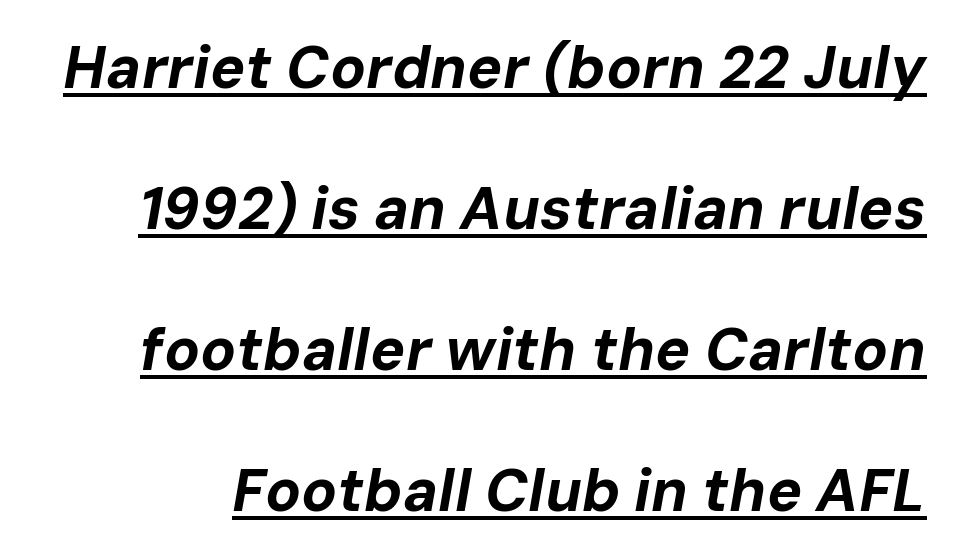
These lines stand farther apart than default settings would place them. The lettering tilts uniformly, giving the passage an italic look. Proportional: the letters do not fall into vertical columns. Every word sits above its own underline. The rendering uses a bold face; every stroke is thick and dark.
